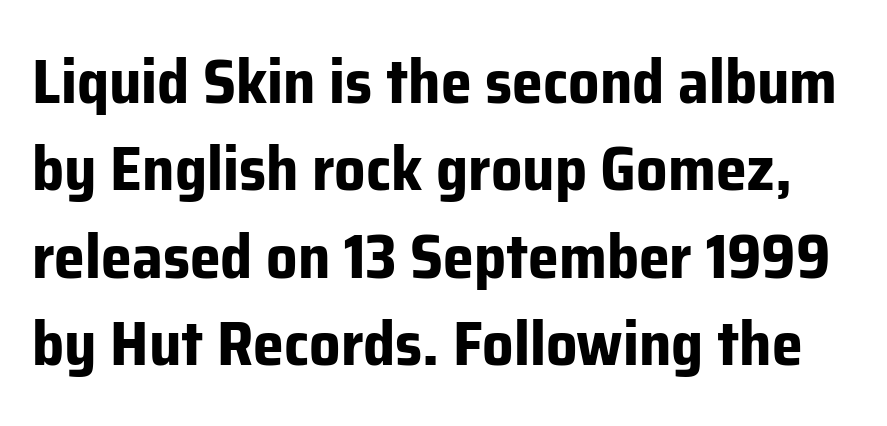
Q: Is the text bold? A: Yes.
Q: Is the text italic (slanted)? A: No, it is upright.
Q: Is the typeface a serif or a sans-serif typeface? A: Sans-serif.
Q: Is the text underlined? A: No.
Q: Is the spacing between letters normal or unusually wide? A: Normal.
Q: Is the spacing between lines tight, normal or loose? A: Normal.
Q: Width (condensed, normal, or wide)? A: Normal.
Q: Stroke contrast? A: Low.
Q: x-height? A: Medium.
Q: Monospaced? A: No.
